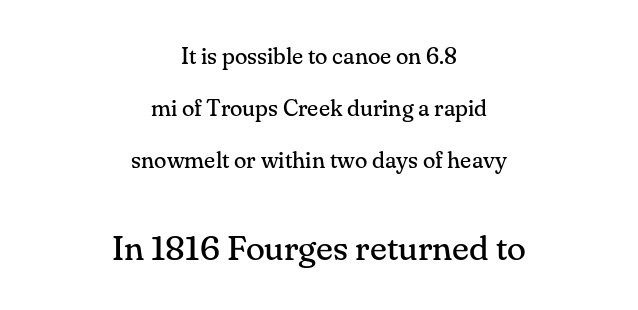
Q: Is the text bold? A: No.
Q: Is the text italic (slanted)? A: No, it is upright.
Q: Is the typeface a serif or a sans-serif typeface? A: Serif.
Q: Is the text underlined? A: No.
Q: How is the paragraph aligned? A: Centered.
Q: Is the spacing between letters normal or unusually wide? A: Normal.
Q: Is the spacing between lines tight, normal or loose? A: Loose.
Q: Which block of text is set in a larger size, the first (top) or the second (bottom)? A: The second (bottom) one.
Q: Width (condensed, normal, or wide)? A: Normal.
Q: Stroke contrast? A: Medium.
Q: x-height? A: Small.
Q: Monospaced? A: No.
